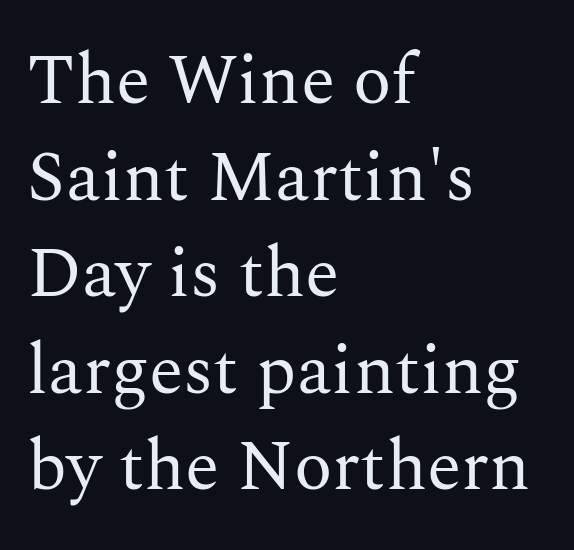
{"serif": "yes", "italic": "no", "bold": "no", "weight": "regular", "width": "normal", "stroke_contrast": "medium", "x_height": "medium", "monospaced": "no", "underline": "no", "align": "left", "line_spacing": "normal", "line_spacing_ratio": 1.36, "letter_spacing": "normal", "letter_spacing_em": 0.0, "glyph_px": 71}
